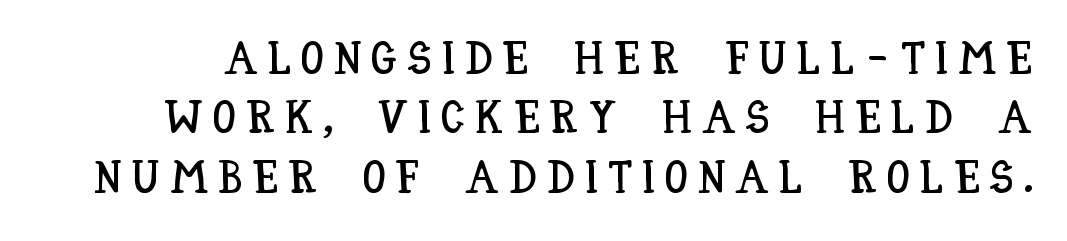
{"italic": "no", "width": "condensed", "stroke_contrast": "low", "x_height": "large", "monospaced": "no", "underline": "no", "line_spacing": "normal", "line_spacing_ratio": 1.29, "letter_spacing": "wide", "letter_spacing_em": 0.22, "glyph_px": 46}
